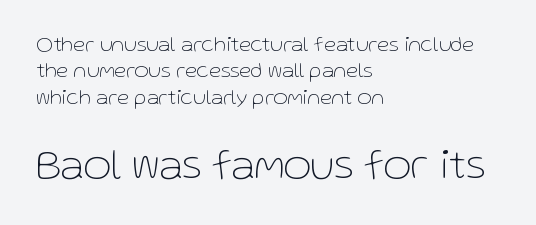
Varying glyph widths throughout — classic text-font behaviour. Does the type have serifs? No, each stem ends abruptly. The font is comparable to plain body text, perhaps lighter. Do the letters lean? They stand straight. Compared with typical body copy, the letter spacing here is the same. The passage shown is not underscored anywhere.
